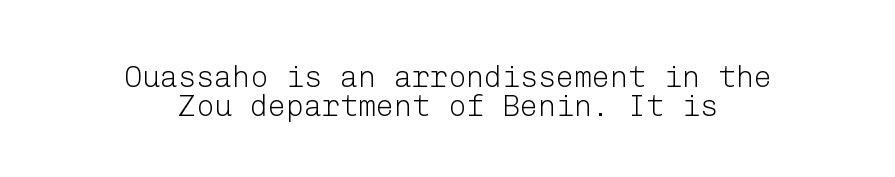
{"serif": "no", "italic": "no", "bold": "no", "weight": "light", "width": "normal", "stroke_contrast": "low", "x_height": "medium", "underline": "no", "align": "center", "line_spacing": "tight", "line_spacing_ratio": 0.96, "letter_spacing": "normal", "letter_spacing_em": 0.0, "glyph_px": 30}
